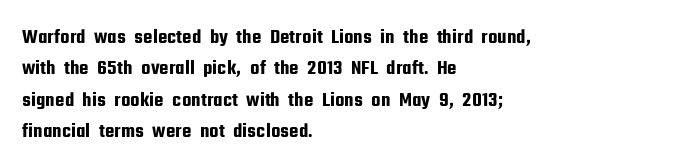
The image shows 21 px text type, upright; set left-aligned, normal line spacing (1.5x), normal letter spacing, not underlined.
